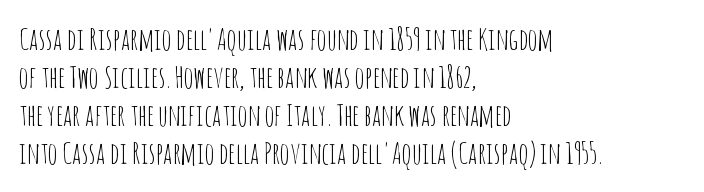
Q: Is the text bold? A: No.
Q: Is the text italic (slanted)? A: No, it is upright.
Q: Is the typeface a serif or a sans-serif typeface? A: Sans-serif.
Q: Is the text underlined? A: No.
Q: How is the paragraph aligned? A: Left-aligned.
Q: Is the spacing between letters normal or unusually wide? A: Normal.
Q: Is the spacing between lines tight, normal or loose? A: Normal.
Q: Width (condensed, normal, or wide)? A: Condensed.
Q: Stroke contrast? A: Low.
Q: x-height? A: Large.
Q: Monospaced? A: No.
